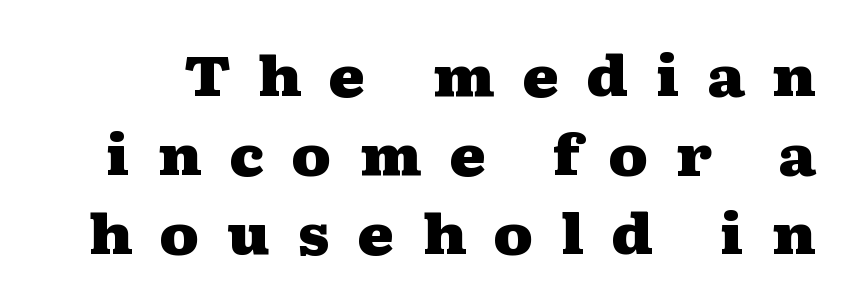
Spacing verdict: proportional, widths tailored to each character. Underline: absent. Rendered with straight, roman letterforms. This is heavy type, rendered in bold. If you measured baseline to baseline, you'd find a middling distance.
